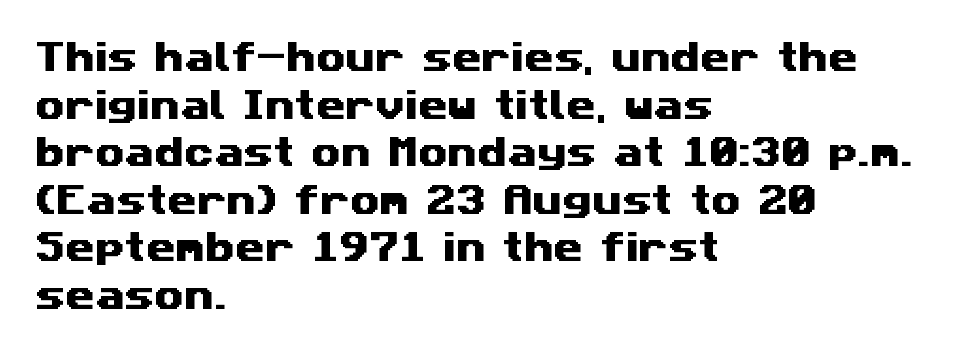
Students, note that the glyphs here touch the page at normal intervals. The leading is moderate, giving the passage an even texture. Horizontal alignment here is leftward, the default for most running prose. The glyphs in this specimen are sans serif. The face used here is proportionally spaced, like ordinary book or web type. The foot of each line stays bare and open.
